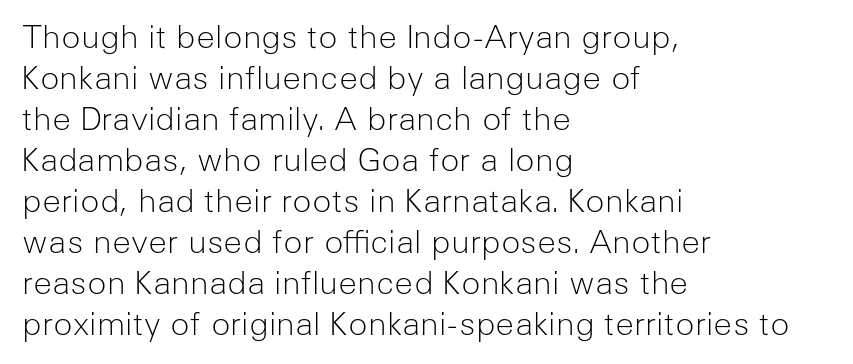
The cut favours lightness, reaching ordinary text weight at its darkest. How would I describe the line gaps? Plain and ordinary. Layout note: lines flush left. Unlike italic type, these characters show no tilt at all. The rendering uses natural spacing where letterforms have individual widths.
